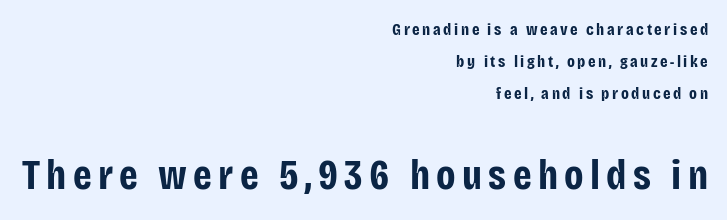
Q: Is the text bold? A: Yes.
Q: Is the text italic (slanted)? A: No, it is upright.
Q: Is the typeface a serif or a sans-serif typeface? A: Sans-serif.
Q: Is the text underlined? A: No.
Q: How is the paragraph aligned? A: Right-aligned.
Q: Which block of text is set in a larger size, the first (top) or the second (bottom)? A: The second (bottom) one.
Q: Width (condensed, normal, or wide)? A: Condensed.
Q: Stroke contrast? A: Low.
Q: x-height? A: Large.
Q: Monospaced? A: No.
